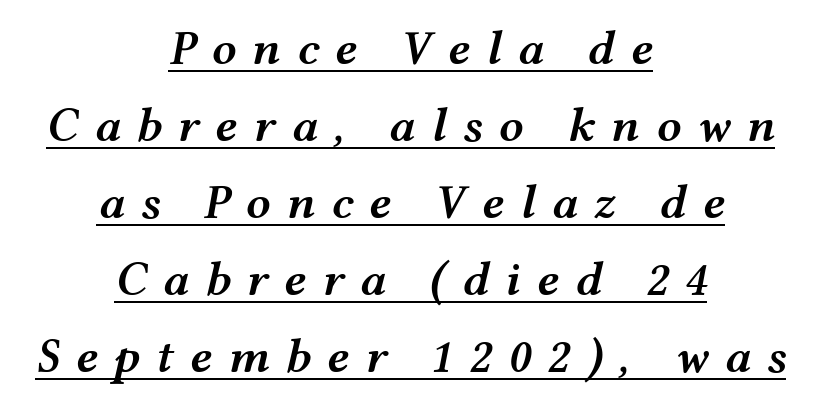
The image shows 49 px semibold, wide type, italic (leaning right); set centered, normal line spacing (1.57x), unusually wide letter spacing (+0.32 em), underlined; medium stroke contrast and a medium x-height.
